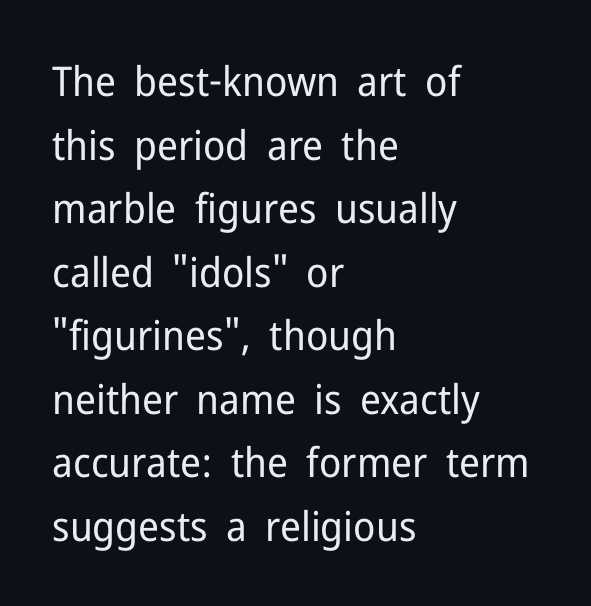
Posture: upright roman. Caption: standard tracking, unaltered. Classification — sans serif. Which margin do the lines hug? The left one — the right edge is uneven. Students, observe: this is what conventionally led text looks like.
